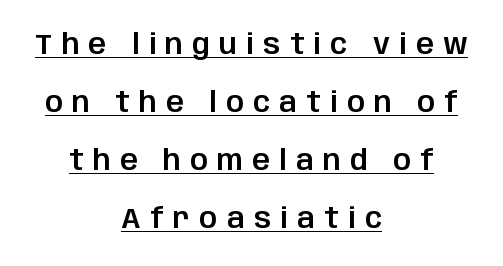
{"serif": "no", "italic": "no", "width": "normal", "stroke_contrast": "low", "x_height": "large", "monospaced": "no", "underline": "yes", "align": "center", "line_spacing": "loose", "line_spacing_ratio": 2.07, "letter_spacing": "wide", "letter_spacing_em": 0.33, "glyph_px": 28}
